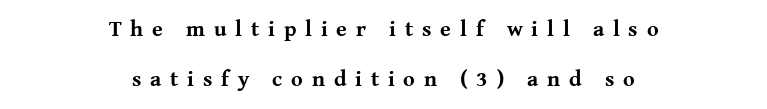
{"italic": "no", "bold": "yes", "underline": "no", "align": "center", "line_spacing": "loose", "line_spacing_ratio": 2.26, "letter_spacing": "wide", "letter_spacing_em": 0.4, "glyph_px": 22}
